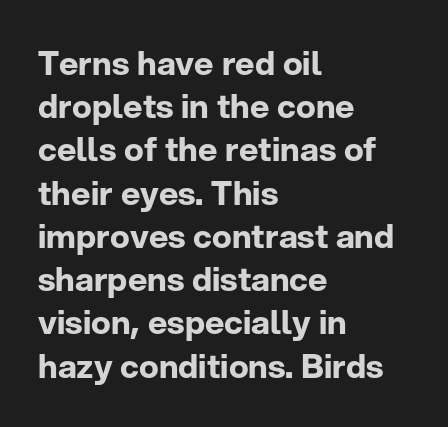
Q: Is the text bold? A: Yes.
Q: Is the text italic (slanted)? A: No, it is upright.
Q: Is the typeface a serif or a sans-serif typeface? A: Sans-serif.
Q: Is the text underlined? A: No.
Q: How is the paragraph aligned? A: Left-aligned.
Q: Is the spacing between letters normal or unusually wide? A: Normal.
Q: Is the spacing between lines tight, normal or loose? A: Normal.
Q: Width (condensed, normal, or wide)? A: Normal.
Q: Stroke contrast? A: Low.
Q: x-height? A: Medium.
Q: Monospaced? A: No.
